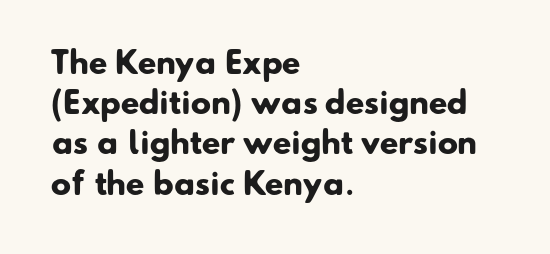
Q: Is the text bold? A: Yes.
Q: Is the typeface a serif or a sans-serif typeface? A: Sans-serif.
Q: Is the text underlined? A: No.
Q: How is the paragraph aligned? A: Left-aligned.
Q: Is the spacing between letters normal or unusually wide? A: Normal.
Q: Is the spacing between lines tight, normal or loose? A: Normal.
Q: Width (condensed, normal, or wide)? A: Normal.
Q: Stroke contrast? A: Low.
Q: x-height? A: Small.
Q: Monospaced? A: No.
